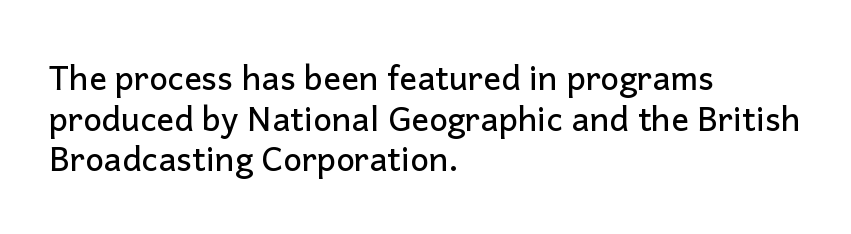
The image shows 33 px sans-serif type, upright; set left-aligned, line spacing 1.23x, normal letter spacing, not underlined; low stroke contrast and a medium x-height.
